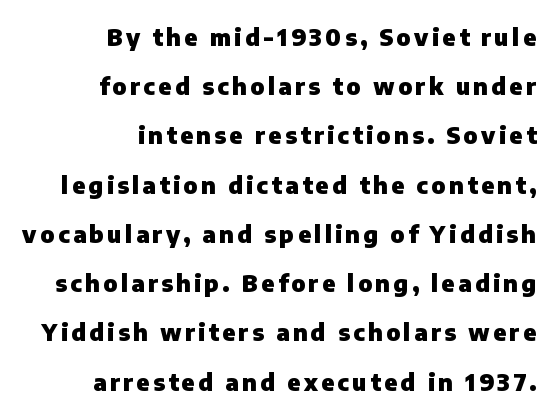
The image shows 23 px bold type, upright; set right-aligned, loose line spacing (2.14x), not underlined.
